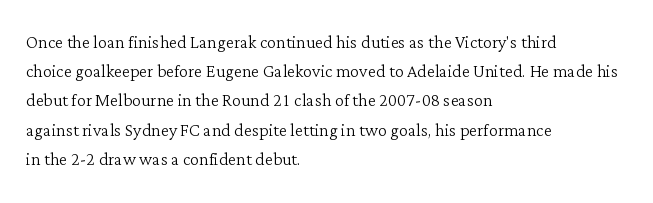
Q: Is the text bold? A: No.
Q: Is the text italic (slanted)? A: No, it is upright.
Q: Is the text underlined? A: No.
Q: How is the paragraph aligned? A: Left-aligned.
Q: Is the spacing between letters normal or unusually wide? A: Normal.
Q: Is the spacing between lines tight, normal or loose? A: Normal.
